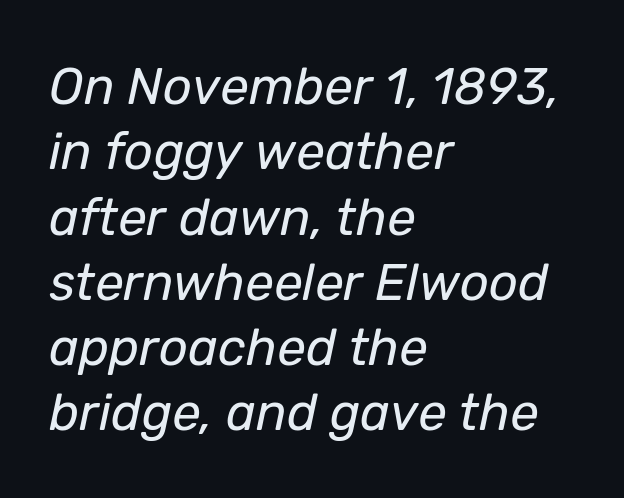
The image shows 51 px regular-weight type, italic (leaning right); set left-aligned, normal line spacing (1.28x), normal letter spacing, not underlined; low stroke contrast and a medium x-height.
